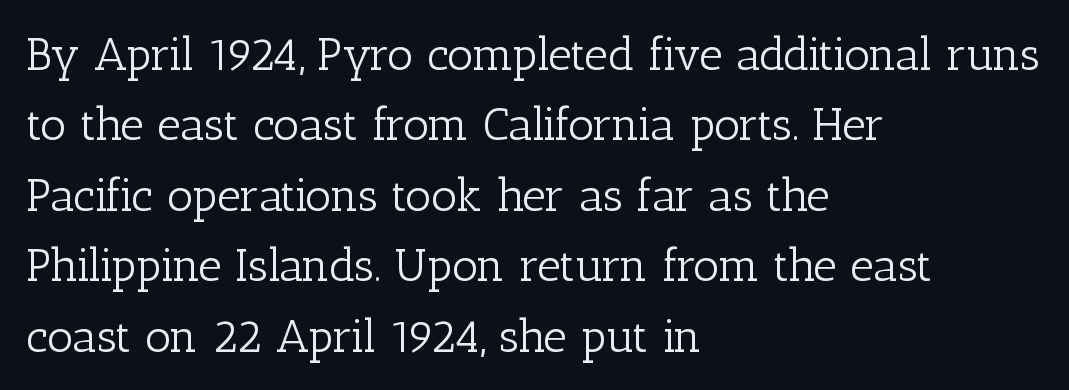
Does the copy run flush right? No — it runs flush left. Honestly, the letter spacing is just normal — you wouldn't notice it. Bare-footed words on every line. Bold? No — there's no thickening of the strokes. The specimen reads as upright at a glance. This rendering employs a face with finishing strokes, i.e., a serif.
